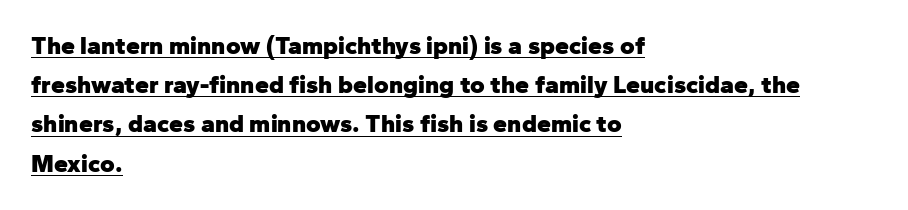
Baseline-to-baseline distance is the conventional proportion of letter height. The lines are quadded left. The rendered words wear a rule along their underside. These words are printed bold, with thick strokes throughout. Students, note that the glyphs here touch the page at normal intervals.
